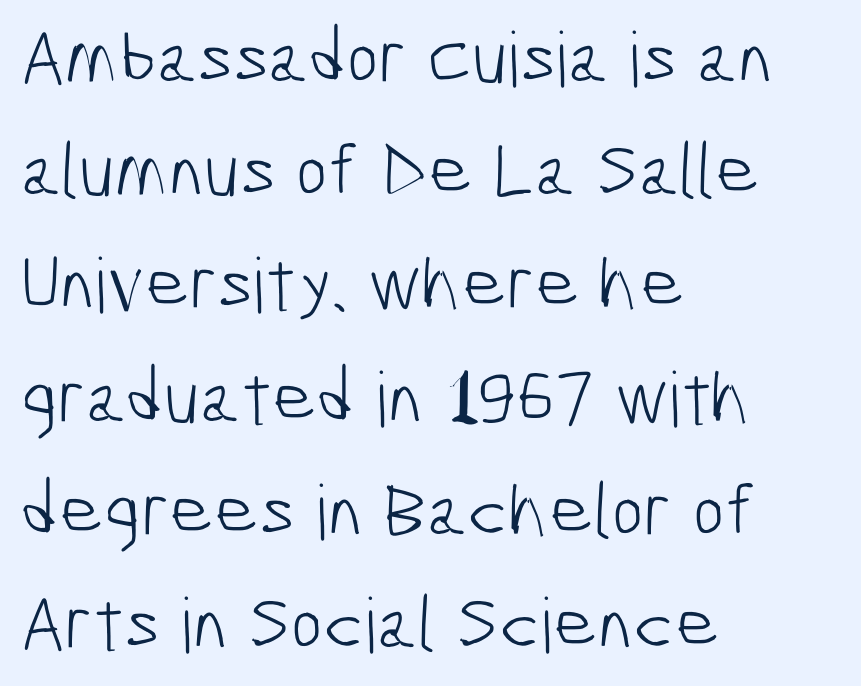
The image shows 76 px light, condensed sans-serif type; set left-aligned, normal line spacing (1.49x), normal letter spacing, not underlined; low stroke contrast and a medium x-height.
